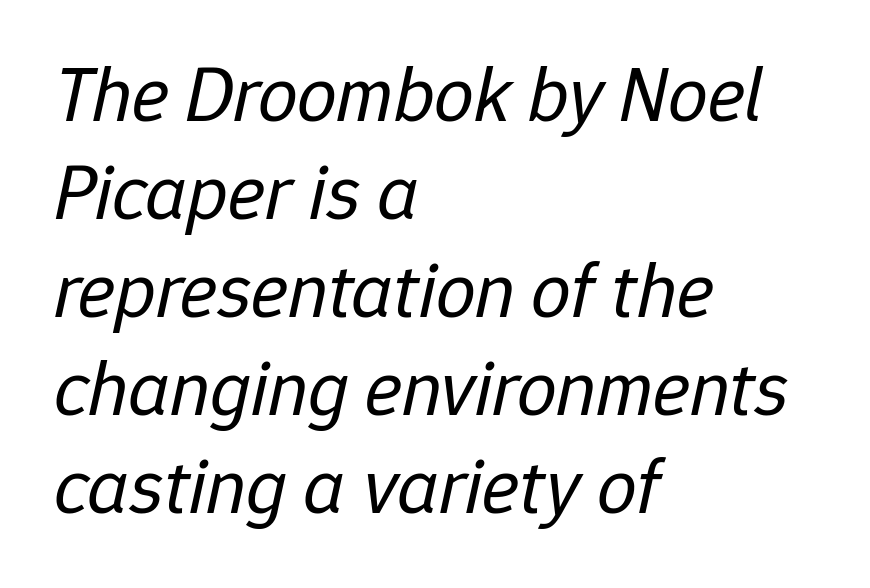
{"italic": "yes", "lean": "right", "slant_degrees": 12, "bold": "no", "weight": "regular", "width": "normal", "stroke_contrast": "low", "x_height": "medium", "monospaced": "no", "underline": "no", "align": "left", "line_spacing_ratio": 1.24, "letter_spacing": "normal", "letter_spacing_em": 0.0, "glyph_px": 79}
